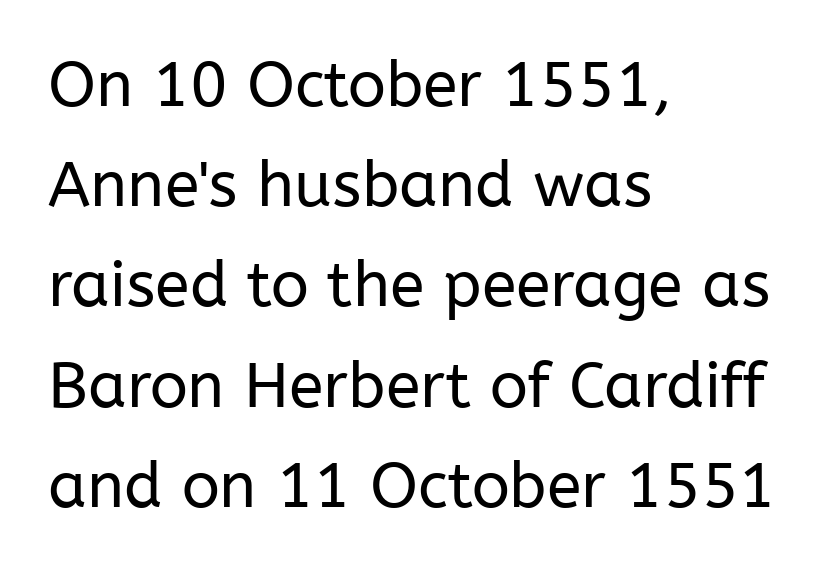
Q: Is the text bold? A: No.
Q: Is the text italic (slanted)? A: No, it is upright.
Q: Is the typeface a serif or a sans-serif typeface? A: Sans-serif.
Q: Is the text underlined? A: No.
Q: How is the paragraph aligned? A: Left-aligned.
Q: Is the spacing between letters normal or unusually wide? A: Normal.
Q: Is the spacing between lines tight, normal or loose? A: Normal.
Q: Width (condensed, normal, or wide)? A: Normal.
Q: Stroke contrast? A: Low.
Q: x-height? A: Medium.
Q: Monospaced? A: No.
